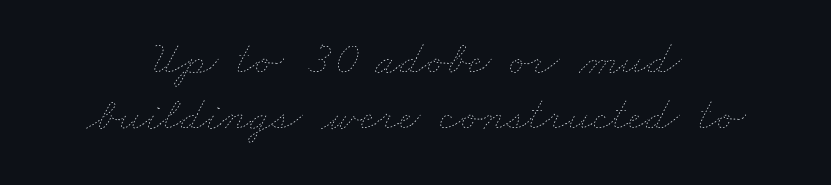
No letter is thick-stroked: the sample isn't bold. Is this a fixed-width face? No — the glyphs have proportional, varying widths. Beneath every word, the page is bare. The passage shown has conventional tracking throughout. If you folded the block vertically in half, each line would mirror itself in length.
